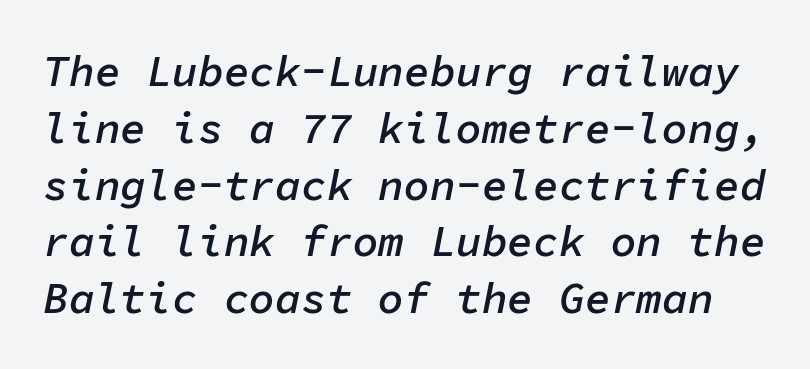
{"italic": "yes", "lean": "right", "slant_degrees": 11, "bold": "semi", "weight": "semibold", "width": "normal", "stroke_contrast": "low", "x_height": "medium", "monospaced": "yes", "underline": "no", "line_spacing": "normal", "line_spacing_ratio": 1.32, "letter_spacing": "normal", "letter_spacing_em": 0.0, "glyph_px": 43}
